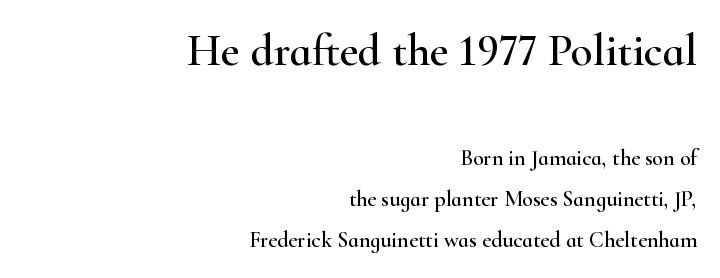
The image shows 45 px wide serif type, upright; set right-aligned, line spacing 1.88x, normal letter spacing, not underlined; the first (top) block is 2.05x larger; high stroke contrast and a small x-height.
